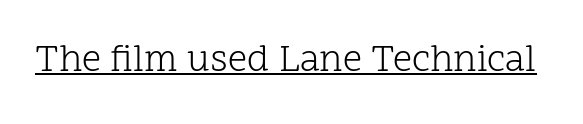
This rendering leaves character spacing at its baseline value. Serif or sans? Serif — the stroke terminals have little feet. The words here are underlined. Varying glyph widths throughout — classic text-font behaviour. Is there any slant? The stems are plumb. Unbolded letterforms with no extra heft.
